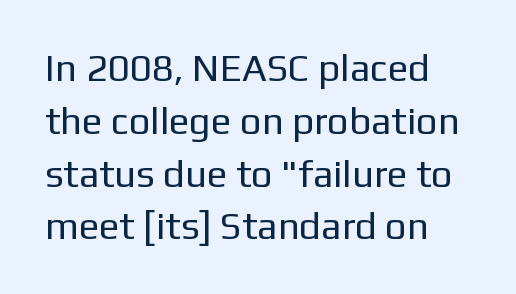
Q: Is the text bold? A: No.
Q: Is the text italic (slanted)? A: No, it is upright.
Q: Is the typeface a serif or a sans-serif typeface? A: Sans-serif.
Q: Is the text underlined? A: No.
Q: Is the spacing between letters normal or unusually wide? A: Normal.
Q: Is the spacing between lines tight, normal or loose? A: Normal.
Q: Width (condensed, normal, or wide)? A: Normal.
Q: Stroke contrast? A: Low.
Q: x-height? A: Medium.
Q: Monospaced? A: No.
